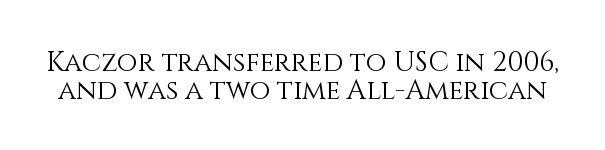
{"italic": "no", "bold": "no", "underline": "no", "line_spacing": "tight", "line_spacing_ratio": 1.04, "letter_spacing": "normal", "letter_spacing_em": 0.0, "glyph_px": 27}
